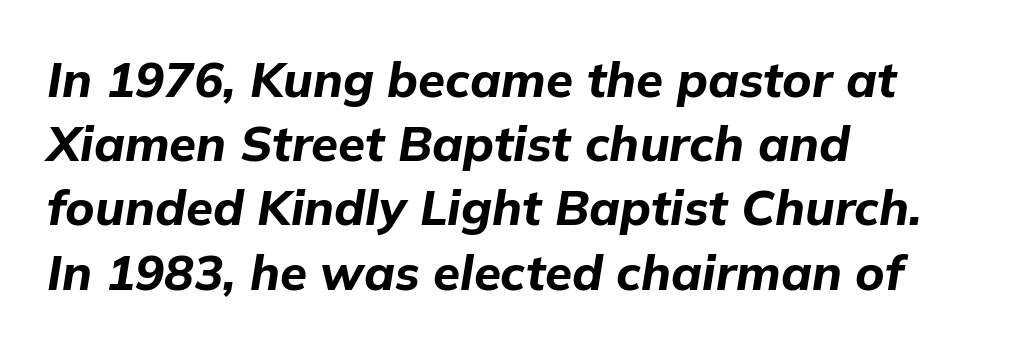
The image shows 49 px bold type, italic (leaning right); set left-aligned, normal line spacing (1.31x), normal letter spacing, not underlined; low stroke contrast and a medium x-height.
